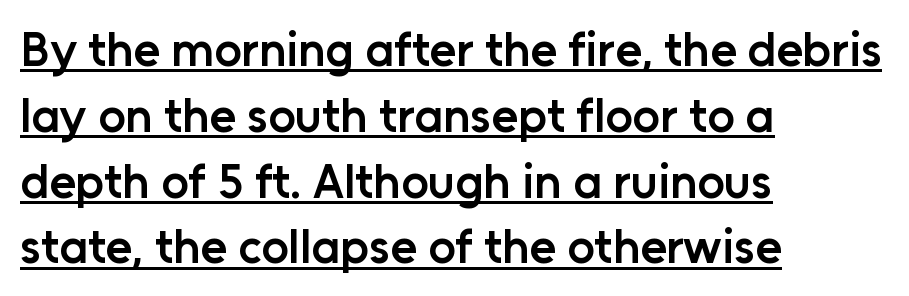
Q: Is the text bold? A: Semi-bold.
Q: Is the text italic (slanted)? A: No, it is upright.
Q: Is the typeface a serif or a sans-serif typeface? A: Sans-serif.
Q: Is the text underlined? A: Yes.
Q: How is the paragraph aligned? A: Left-aligned.
Q: Is the spacing between letters normal or unusually wide? A: Normal.
Q: Is the spacing between lines tight, normal or loose? A: Normal.
Q: Width (condensed, normal, or wide)? A: Normal.
Q: Stroke contrast? A: Low.
Q: x-height? A: Medium.
Q: Monospaced? A: No.
